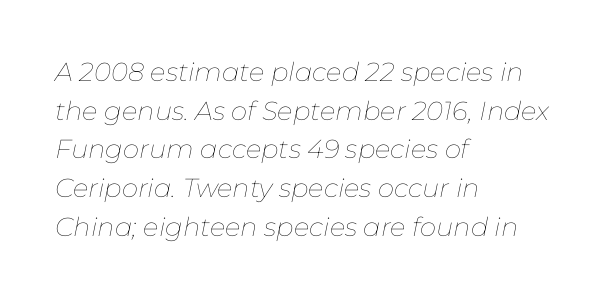
The image shows 26 px text type, italic (leaning right); set left-aligned, normal line spacing (1.49x), normal letter spacing, not underlined.
